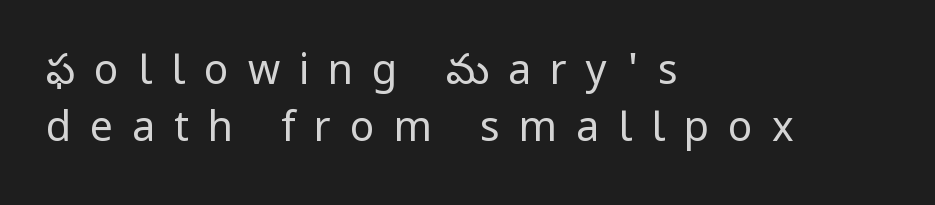
{"serif": "no", "italic": "no", "bold": "no", "weight": "regular", "width": "normal", "stroke_contrast": "low", "x_height": "medium", "monospaced": "no", "underline": "no", "align": "left", "line_spacing": "normal", "line_spacing_ratio": 1.4, "letter_spacing": "wide", "letter_spacing_em": 0.46, "glyph_px": 41}
